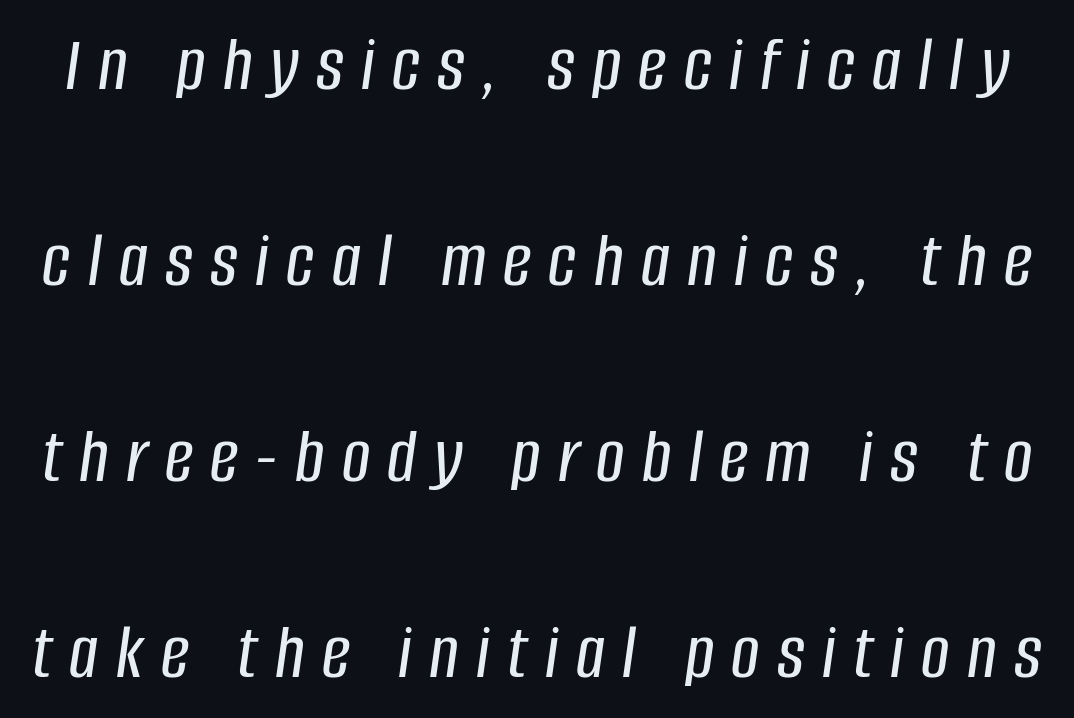
The image shows 79 px condensed type, italic (leaning right); set loose line spacing (2.48x), unusually wide letter spacing (+0.22 em), not underlined; low stroke contrast and a large x-height.
